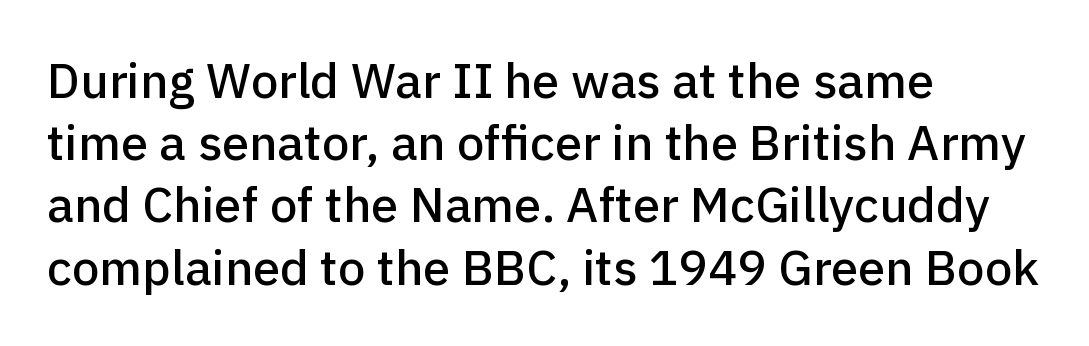
{"serif": "no", "italic": "no", "width": "normal", "stroke_contrast": "low", "x_height": "medium", "monospaced": "no", "underline": "no", "align": "left", "line_spacing": "normal", "line_spacing_ratio": 1.27, "letter_spacing": "normal", "letter_spacing_em": 0.0, "glyph_px": 49}
